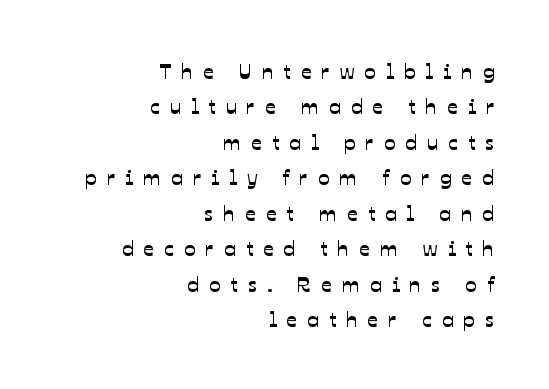
The image shows 21 px text type; set right-aligned, normal line spacing (1.69x), unusually wide letter spacing (+0.48 em), not underlined.
